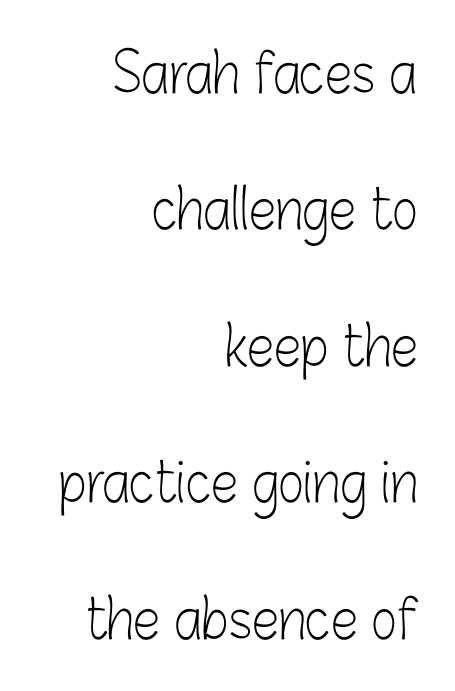
Q: Is the text bold? A: No.
Q: Is the text italic (slanted)? A: No, it is upright.
Q: Is the typeface a serif or a sans-serif typeface? A: Sans-serif.
Q: Is the text underlined? A: No.
Q: How is the paragraph aligned? A: Right-aligned.
Q: Is the spacing between letters normal or unusually wide? A: Normal.
Q: Is the spacing between lines tight, normal or loose? A: Loose.
Q: Width (condensed, normal, or wide)? A: Condensed.
Q: Stroke contrast? A: Low.
Q: x-height? A: Medium.
Q: Monospaced? A: No.
